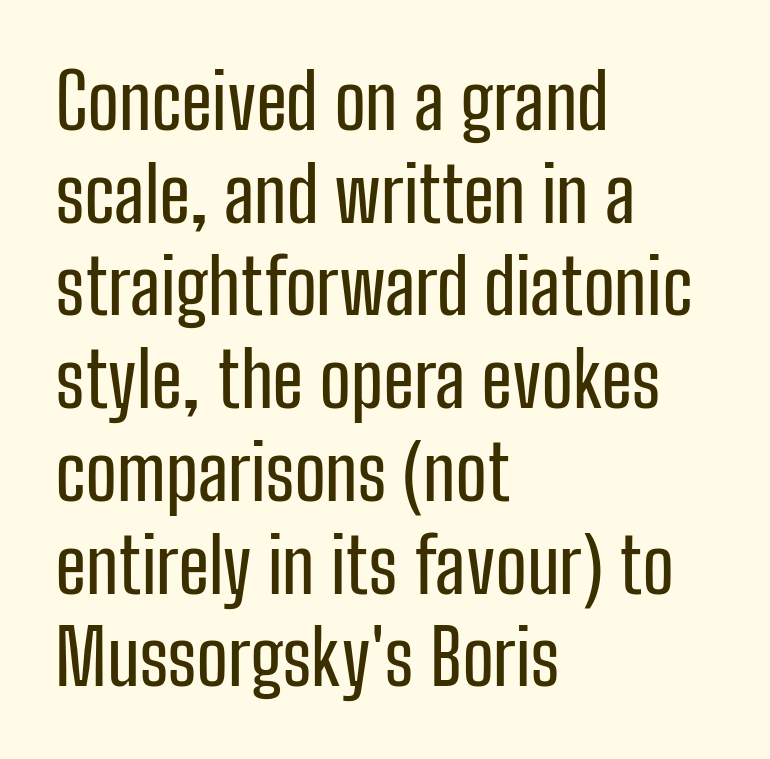
Unlike italic type, these characters show no tilt at all. Beneath every word, the page is bare. Character widths vary here, with narrow letters taking less room than wide ones. The letters carry no serifs — their stems end cleanly without finishing strokes.
